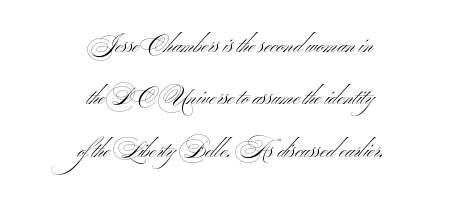
{"bold": "no", "underline": "no", "align": "center", "line_spacing": "loose", "line_spacing_ratio": 2.28, "letter_spacing": "normal", "letter_spacing_em": 0.0, "glyph_px": 23}
